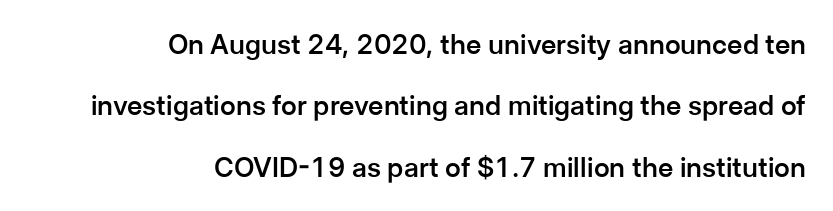
Q: Is the text bold? A: Semi-bold.
Q: Is the text italic (slanted)? A: No, it is upright.
Q: Is the text underlined? A: No.
Q: How is the paragraph aligned? A: Right-aligned.
Q: Is the spacing between letters normal or unusually wide? A: Normal.
Q: Is the spacing between lines tight, normal or loose? A: Loose.
